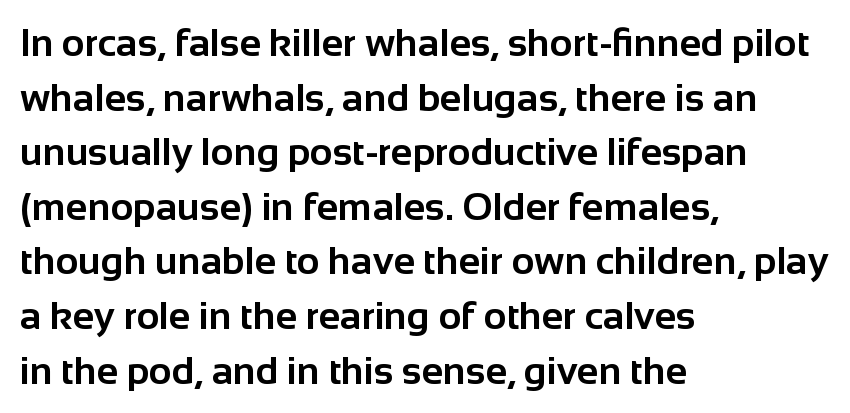
The image shows 39 px bold sans-serif type, upright; set left-aligned, normal line spacing (1.4x), normal letter spacing, not underlined; low stroke contrast and a medium x-height.
